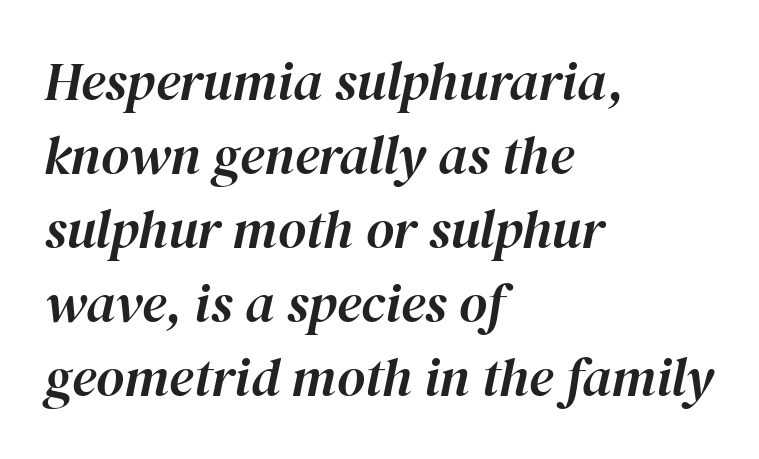
Q: Is the text italic (slanted)? A: Yes, it leans right by about 12 degrees.
Q: Is the text underlined? A: No.
Q: How is the paragraph aligned? A: Left-aligned.
Q: Is the spacing between letters normal or unusually wide? A: Normal.
Q: Is the spacing between lines tight, normal or loose? A: Normal.
Q: Width (condensed, normal, or wide)? A: Normal.
Q: Stroke contrast? A: High.
Q: x-height? A: Medium.
Q: Monospaced? A: No.
